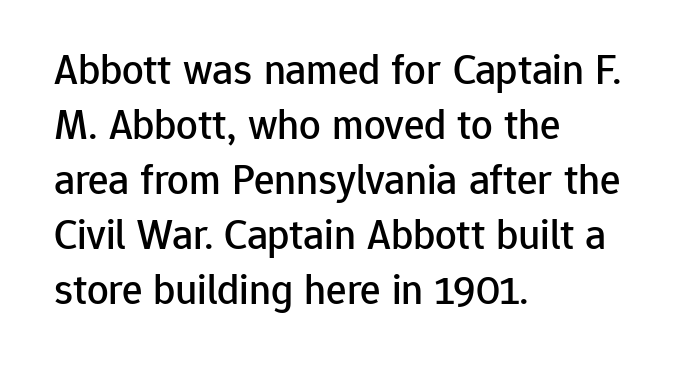
{"serif": "no", "italic": "no", "width": "normal", "stroke_contrast": "low", "x_height": "medium", "monospaced": "no", "underline": "no", "align": "left", "line_spacing": "normal", "line_spacing_ratio": 1.28, "letter_spacing": "normal", "letter_spacing_em": 0.0, "glyph_px": 43}
